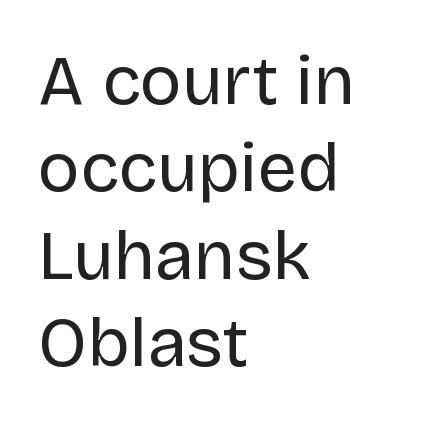
Q: Is the text bold? A: No.
Q: Is the text italic (slanted)? A: No, it is upright.
Q: Is the typeface a serif or a sans-serif typeface? A: Sans-serif.
Q: Is the text underlined? A: No.
Q: How is the paragraph aligned? A: Left-aligned.
Q: Is the spacing between letters normal or unusually wide? A: Normal.
Q: Is the spacing between lines tight, normal or loose? A: Normal.
Q: Width (condensed, normal, or wide)? A: Normal.
Q: Stroke contrast? A: Low.
Q: x-height? A: Large.
Q: Monospaced? A: No.
